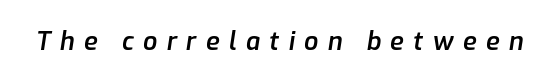
In terms of posture, this sample is oblique. There is plenty of visible air inserted between adjacent glyphs. The gap between lines stays unmarked. Bold? Not quite — semibold, heavier than regular but stopping short.
